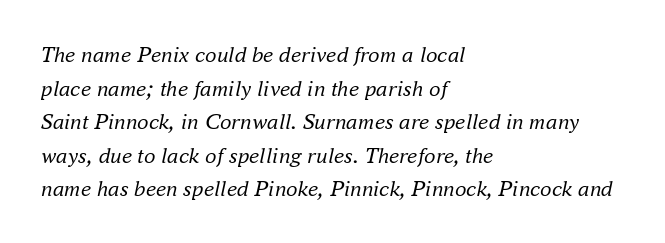
{"italic": "yes", "lean": "right", "slant_degrees": 16, "bold": "no", "underline": "no", "align": "left", "line_spacing": "normal", "line_spacing_ratio": 1.46, "letter_spacing": "normal", "letter_spacing_em": 0.0, "glyph_px": 23}
